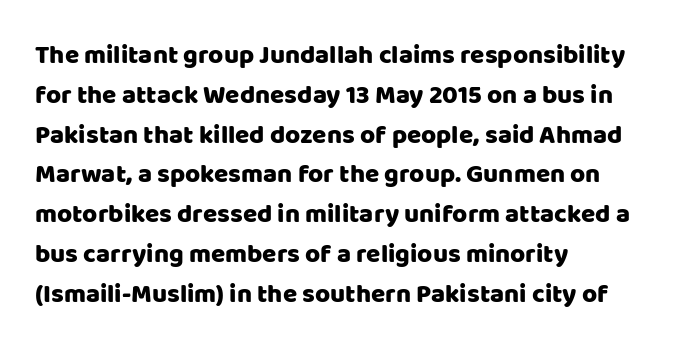
Q: Is the text italic (slanted)? A: No, it is upright.
Q: Is the text underlined? A: No.
Q: How is the paragraph aligned? A: Left-aligned.
Q: Is the spacing between letters normal or unusually wide? A: Normal.
Q: Is the spacing between lines tight, normal or loose? A: Normal.
